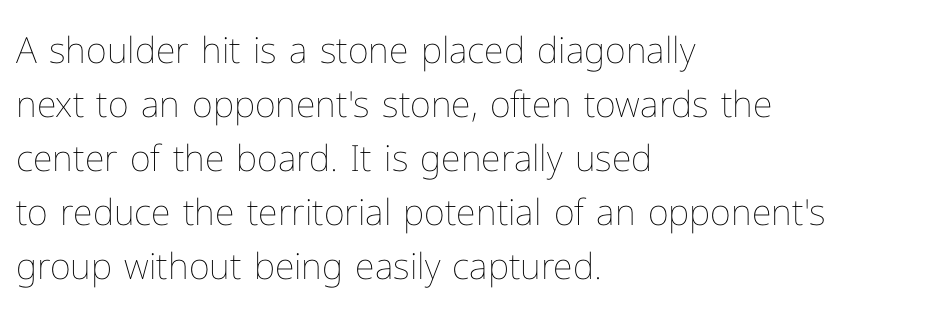
{"italic": "no", "bold": "no", "weight": "thin", "width": "normal", "stroke_contrast": "low", "x_height": "medium", "monospaced": "no", "underline": "no", "align": "left", "line_spacing": "normal", "line_spacing_ratio": 1.5, "letter_spacing": "normal", "letter_spacing_em": 0.0, "glyph_px": 36}
